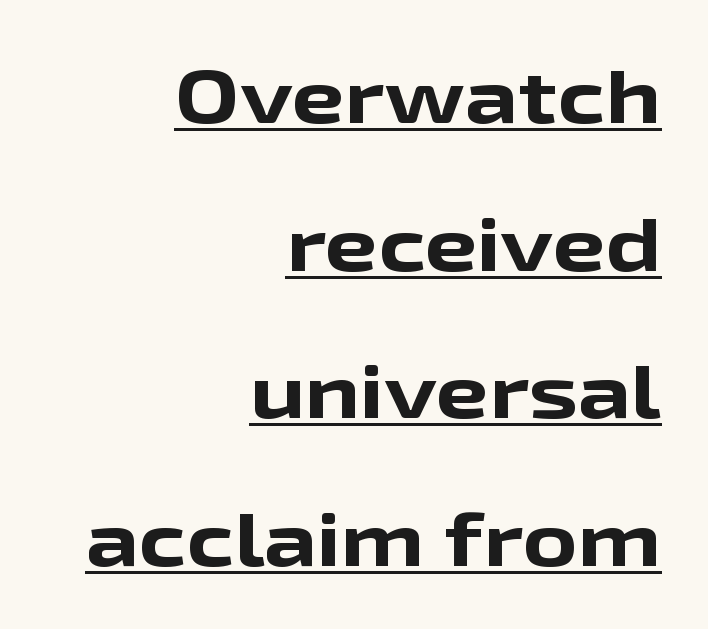
The image shows 75 px bold, wide sans-serif type, upright; set right-aligned, loose line spacing (1.97x), normal letter spacing, underlined; low stroke contrast and a medium x-height.
